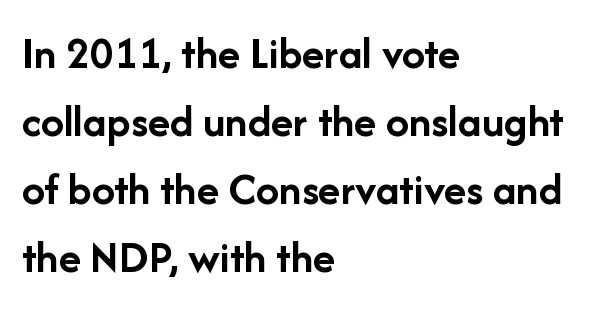
Q: Is the text bold? A: Yes.
Q: Is the text italic (slanted)? A: No, it is upright.
Q: Is the typeface a serif or a sans-serif typeface? A: Sans-serif.
Q: Is the text underlined? A: No.
Q: How is the paragraph aligned? A: Left-aligned.
Q: Is the spacing between letters normal or unusually wide? A: Normal.
Q: Is the spacing between lines tight, normal or loose? A: Normal.
Q: Width (condensed, normal, or wide)? A: Normal.
Q: Stroke contrast? A: Low.
Q: x-height? A: Medium.
Q: Monospaced? A: No.
